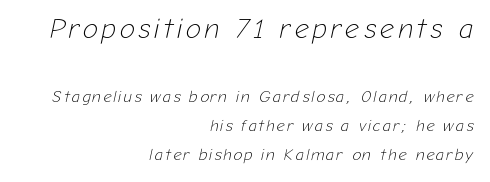
Compared with ordinary roman type, these characters are visibly tilted. Looks like regular typesetting: each glyph gets only the width it needs. This rendering uses right alignment, leaving the left contour irregular. This layout puts the oversized block above and the modest block below. On a weight scale, this lands at 450 or below. Beneath every word, the page is bare.
